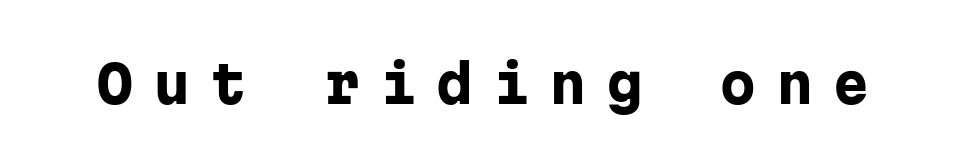
You'd pick this weight for a headline — it's a proper bold. Glance below the letters and you will spot only blank space. The rendering uses typewriter-style spacing with identical character cells. This sample uses a sans-serif face.
